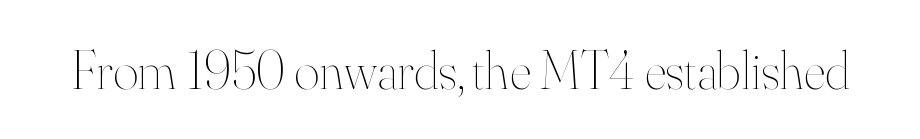
{"italic": "no", "bold": "no", "weight": "thin", "width": "normal", "stroke_contrast": "high", "x_height": "small", "monospaced": "no", "underline": "no", "letter_spacing": "normal", "letter_spacing_em": 0.0, "glyph_px": 54}
